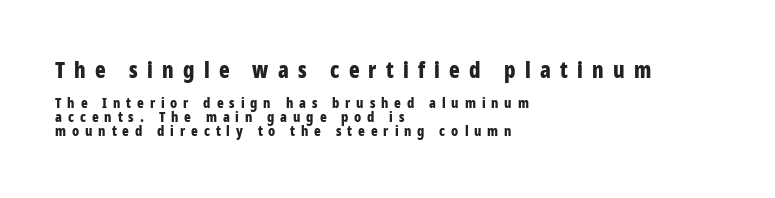
Q: Is the text bold? A: Yes.
Q: Is the text italic (slanted)? A: No, it is upright.
Q: Is the text underlined? A: No.
Q: How is the paragraph aligned? A: Left-aligned.
Q: Is the spacing between letters normal or unusually wide? A: Unusually wide.
Q: Is the spacing between lines tight, normal or loose? A: Tight.
Q: Which block of text is set in a larger size, the first (top) or the second (bottom)? A: The first (top) one.
